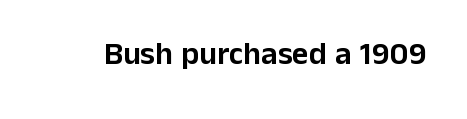
{"serif": "no", "italic": "no", "width": "normal", "stroke_contrast": "low", "x_height": "medium", "monospaced": "no", "underline": "no", "letter_spacing": "normal", "letter_spacing_em": 0.0, "glyph_px": 32}
